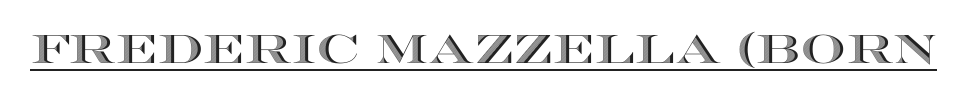
This sample has the flowing, uneven cadence of proportional lettering. The string is rendered with underlining switched on. Honestly, the letter spacing is just normal — you wouldn't notice it. Posture: upright roman.
